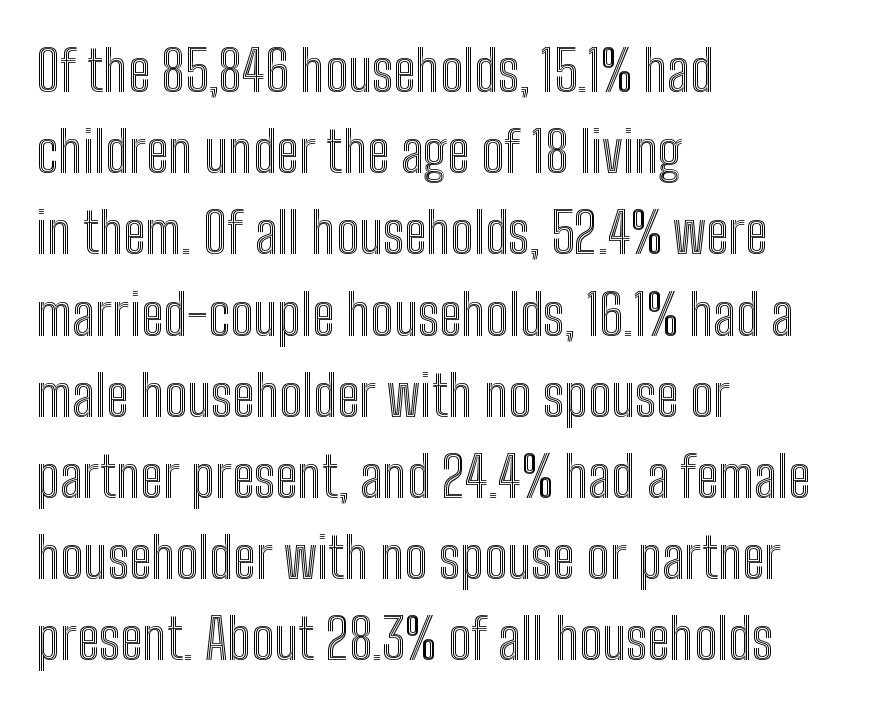
Q: Is the text italic (slanted)? A: No, it is upright.
Q: Is the text underlined? A: No.
Q: How is the paragraph aligned? A: Left-aligned.
Q: Is the spacing between letters normal or unusually wide? A: Normal.
Q: Is the spacing between lines tight, normal or loose? A: Normal.
Q: Width (condensed, normal, or wide)? A: Condensed.
Q: x-height? A: Medium.
Q: Monospaced? A: No.
